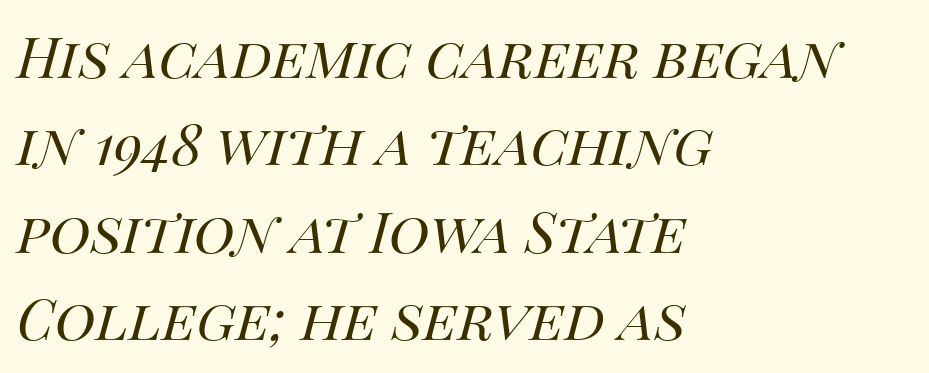
{"italic": "yes", "lean": "right", "slant_degrees": 14, "bold": "no", "weight": "regular", "width": "normal", "stroke_contrast": "medium", "x_height": "large", "monospaced": "no", "underline": "no", "align": "left", "line_spacing": "normal", "line_spacing_ratio": 1.56, "letter_spacing": "normal", "letter_spacing_em": 0.0, "glyph_px": 56}
